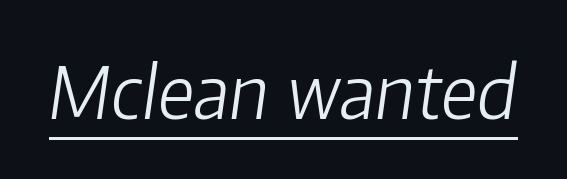
{"italic": "yes", "lean": "right", "slant_degrees": 8, "bold": "no", "weight": "light", "width": "normal", "stroke_contrast": "low", "x_height": "medium", "monospaced": "no", "underline": "yes", "letter_spacing": "normal", "letter_spacing_em": 0.0, "glyph_px": 72}
